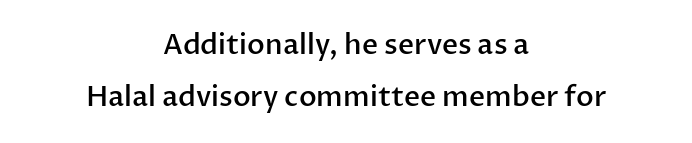
{"serif": "no", "italic": "no", "bold": "semi", "weight": "semibold", "width": "normal", "stroke_contrast": "low", "x_height": "medium", "monospaced": "no", "underline": "no", "align": "center", "line_spacing_ratio": 1.84, "letter_spacing": "normal", "letter_spacing_em": 0.0, "glyph_px": 28}
